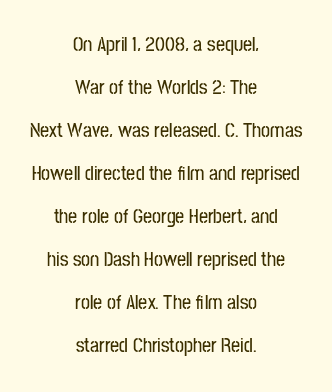
In terms of letterspacing, this is plain default setting. The lines are spread far apart with generous leading. Layout note: lines centered. The space beneath each line is pristine and unruled.
